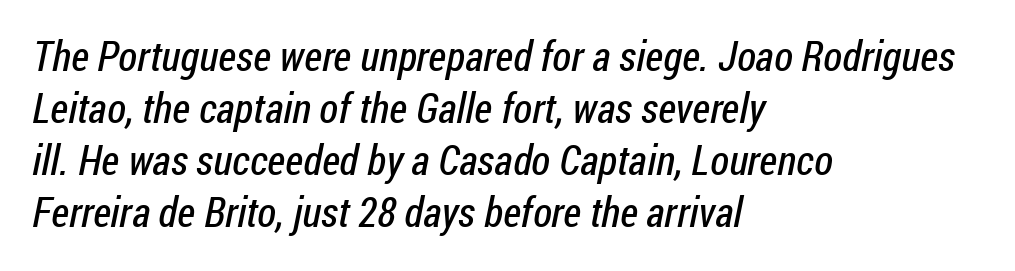
The image shows 42 px regular-weight, condensed sans-serif type; set left-aligned, line spacing 1.24x, normal letter spacing, not underlined; low stroke contrast and a medium x-height.
